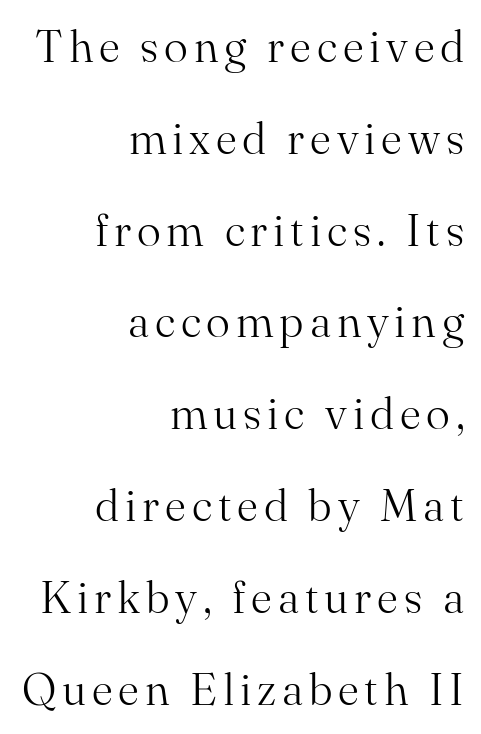
The image shows 45 px light serif type, upright; set right-aligned, loose line spacing (2.04x), not underlined; medium stroke contrast and a small x-height.
